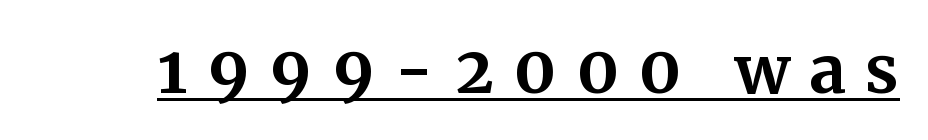
Q: Is the text bold? A: Yes.
Q: Is the text italic (slanted)? A: No, it is upright.
Q: Is the typeface a serif or a sans-serif typeface? A: Serif.
Q: Is the text underlined? A: Yes.
Q: Is the spacing between letters normal or unusually wide? A: Unusually wide.
Q: Width (condensed, normal, or wide)? A: Normal.
Q: Stroke contrast? A: Medium.
Q: x-height? A: Medium.
Q: Monospaced? A: No.
